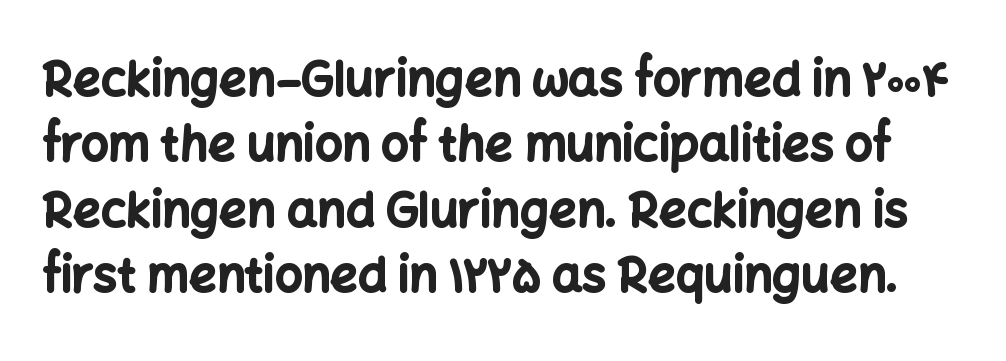
Letter spacing: default. Rows of type keep a routine distance in the vertical direction. Do the letters lean? They stand straight. Note the varied advance widths — an 'i' is clearly narrower than an 'm'. Quick note: underline off.
